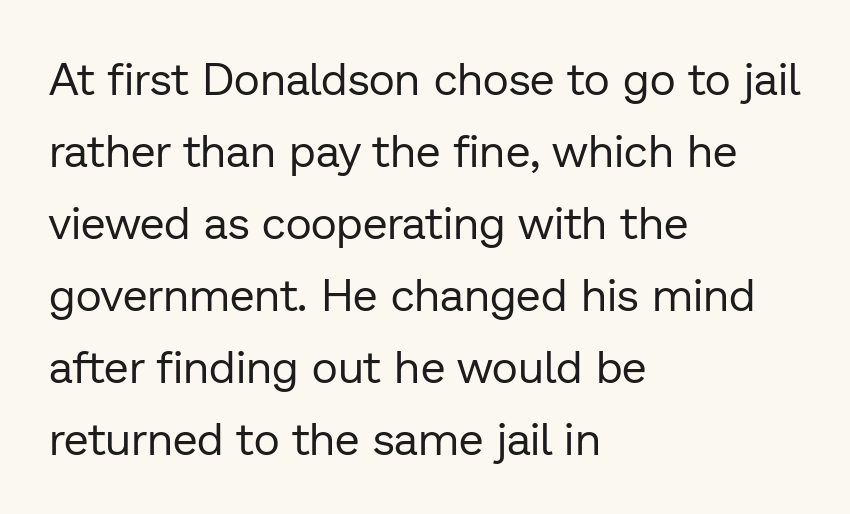
{"serif": "no", "italic": "no", "bold": "no", "weight": "regular", "width": "normal", "stroke_contrast": "low", "x_height": "medium", "monospaced": "no", "underline": "no", "align": "left", "line_spacing": "normal", "line_spacing_ratio": 1.6, "letter_spacing": "normal", "letter_spacing_em": 0.0, "glyph_px": 45}
